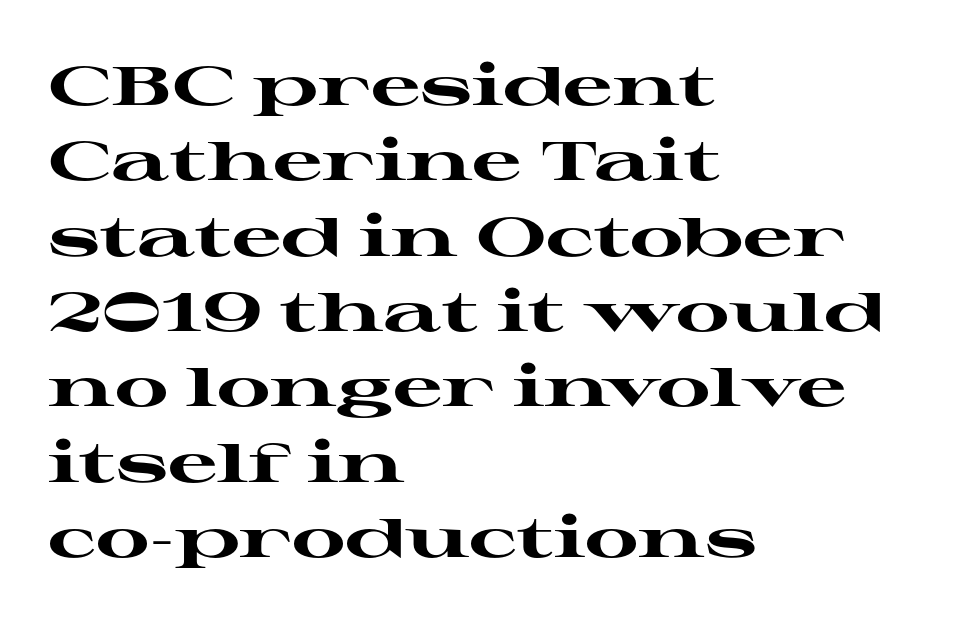
Typographically, this falls in the serif category. This is the regular roman posture of the typeface. The passage shown is not underscored anywhere. Varying glyph widths throughout — classic text-font behaviour. Left-aligned paragraph, ragged on the right. Pretty heavy lettering here — definitely bold.
